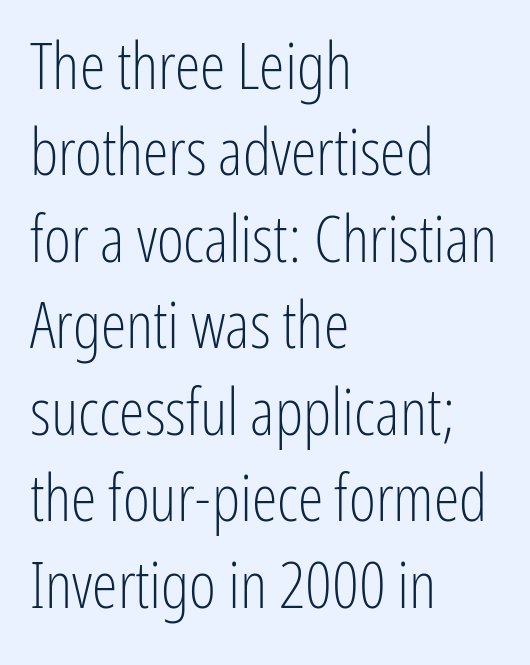
Varying glyph widths throughout — classic text-font behaviour. Any mark beneath the type? The region is blank. The lines sit at an ordinary, default distance from one another. The characters are drawn with everyday or finer stroke widths.
